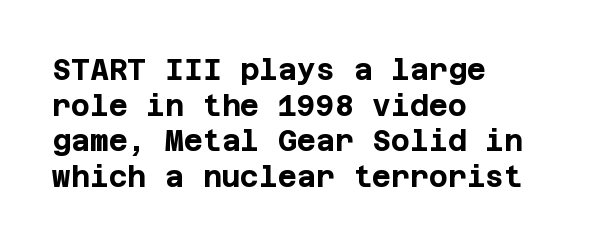
The image shows 29 px bold sans-serif type, upright; set left-aligned, line spacing 1.23x, normal letter spacing, not underlined; low stroke contrast and a large x-height.
